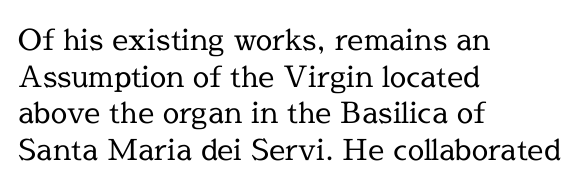
The image shows 29 px regular-weight serif type, upright; set left-aligned, normal line spacing (1.26x), normal letter spacing, not underlined; a medium x-height.
